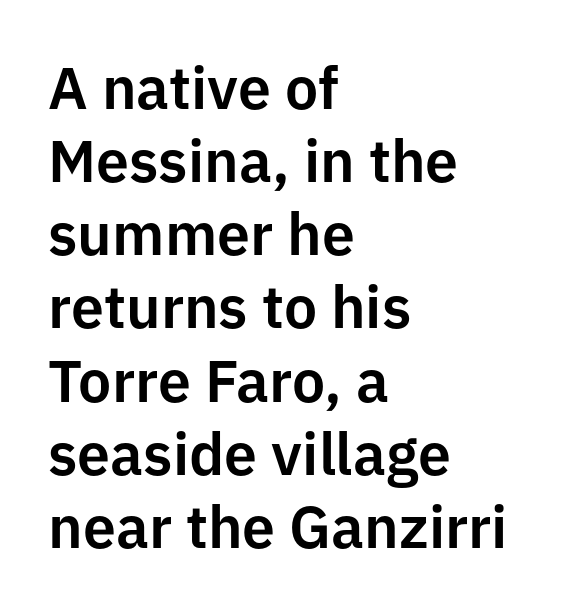
The image shows 59 px sans-serif type, upright; set left-aligned, line spacing 1.24x, normal letter spacing, not underlined; low stroke contrast and a medium x-height.
